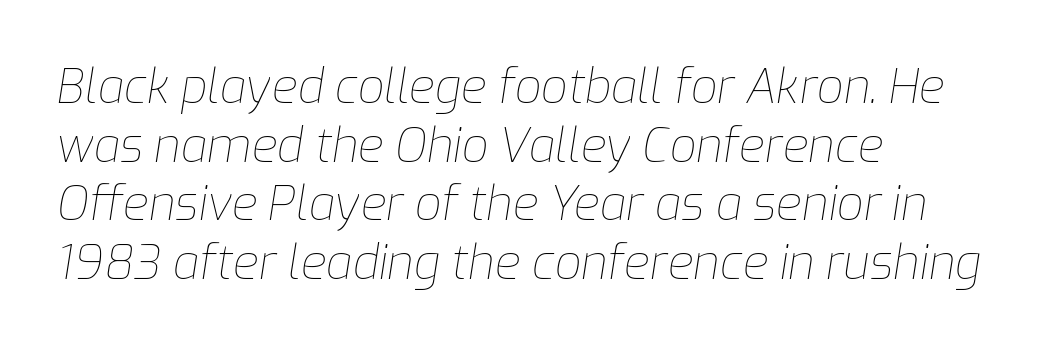
Where is the straight margin? On the left. When letters slant like this, we call the style italic. Normally led — the rows are evenly, conventionally spaced. Bare-footed words on every line.
